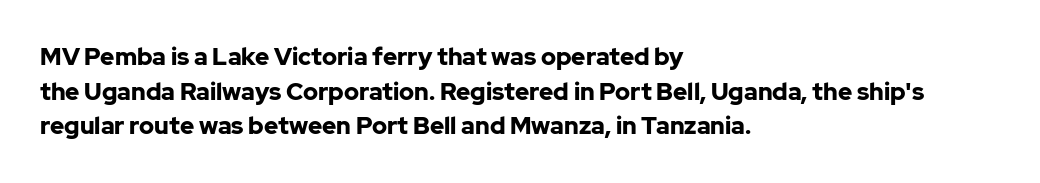
The image shows 24 px bold type, upright; set left-aligned, normal line spacing (1.44x), normal letter spacing, not underlined.
